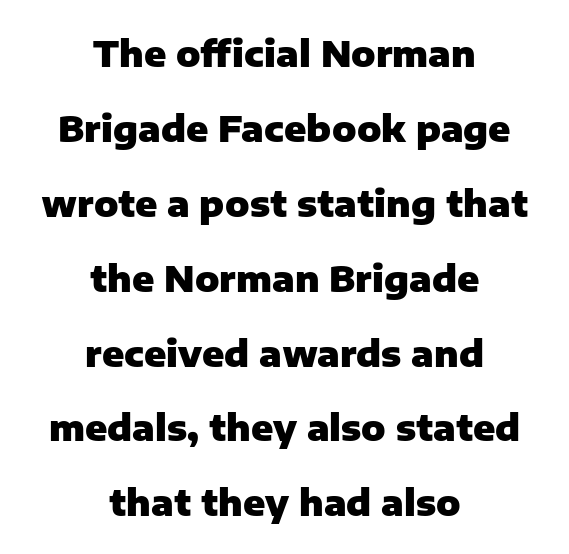
The image shows 36 px heavy sans-serif type, upright; set centered, loose line spacing (2.08x), normal letter spacing, not underlined; low stroke contrast and a medium x-height.
